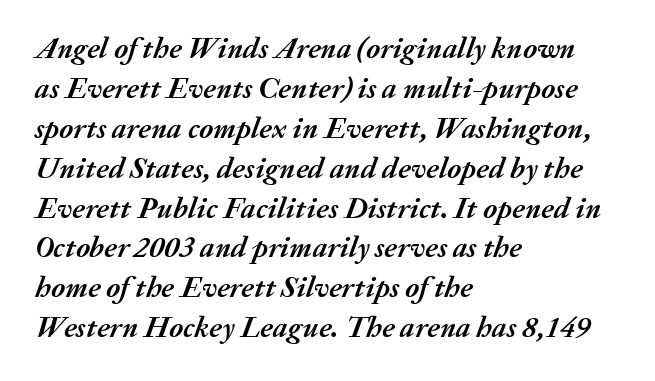
{"italic": "yes", "lean": "right", "slant_degrees": 20, "bold": "yes", "weight": "semibold", "width": "normal", "stroke_contrast": "medium", "x_height": "medium", "monospaced": "no", "underline": "no", "align": "left", "line_spacing": "normal", "line_spacing_ratio": 1.33, "letter_spacing": "normal", "letter_spacing_em": 0.0, "glyph_px": 30}
